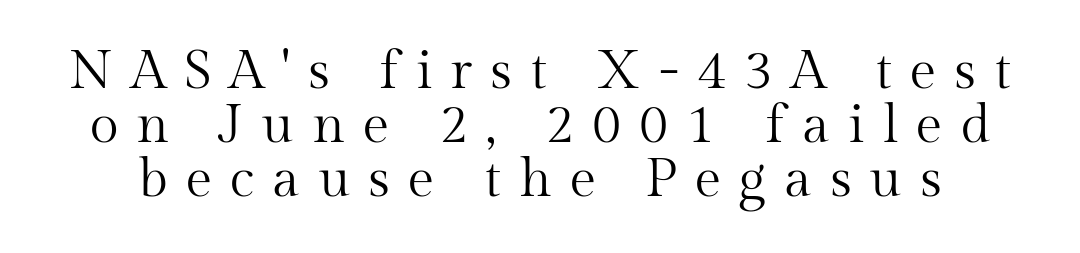
{"serif": "yes", "italic": "no", "bold": "no", "weight": "regular", "width": "normal", "stroke_contrast": "medium", "x_height": "medium", "monospaced": "no", "underline": "no", "line_spacing": "tight", "line_spacing_ratio": 1.02, "letter_spacing": "wide", "letter_spacing_em": 0.34, "glyph_px": 53}
